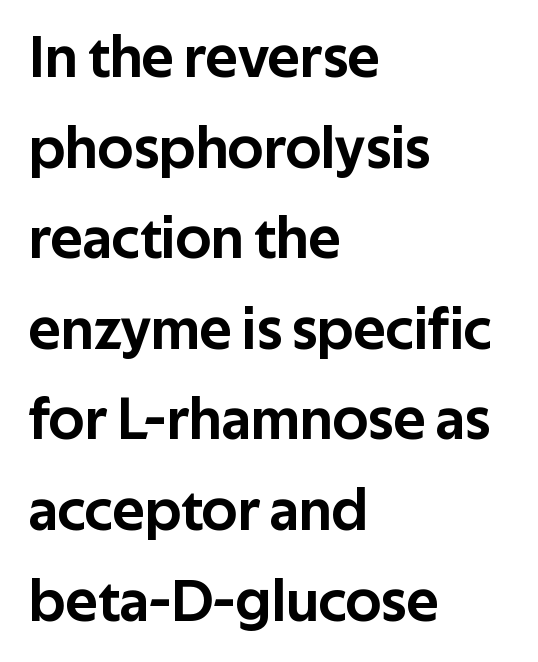
{"serif": "no", "italic": "no", "width": "normal", "stroke_contrast": "low", "x_height": "medium", "monospaced": "no", "underline": "no", "align": "left", "line_spacing": "normal", "line_spacing_ratio": 1.51, "letter_spacing": "normal", "letter_spacing_em": 0.0, "glyph_px": 60}
